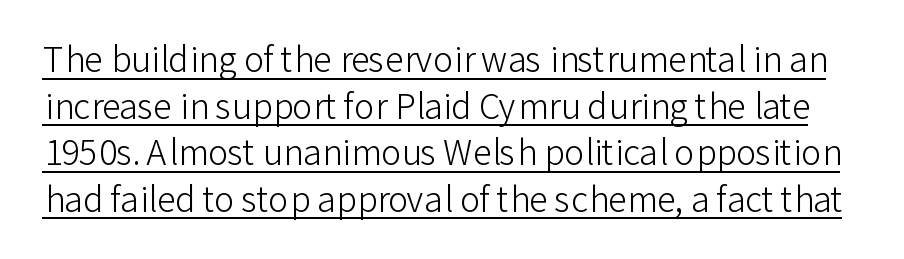
{"serif": "no", "italic": "no", "bold": "no", "weight": "light", "width": "normal", "stroke_contrast": "low", "x_height": "medium", "monospaced": "no", "underline": "yes", "line_spacing": "normal", "line_spacing_ratio": 1.37, "letter_spacing": "normal", "letter_spacing_em": 0.0, "glyph_px": 34}
